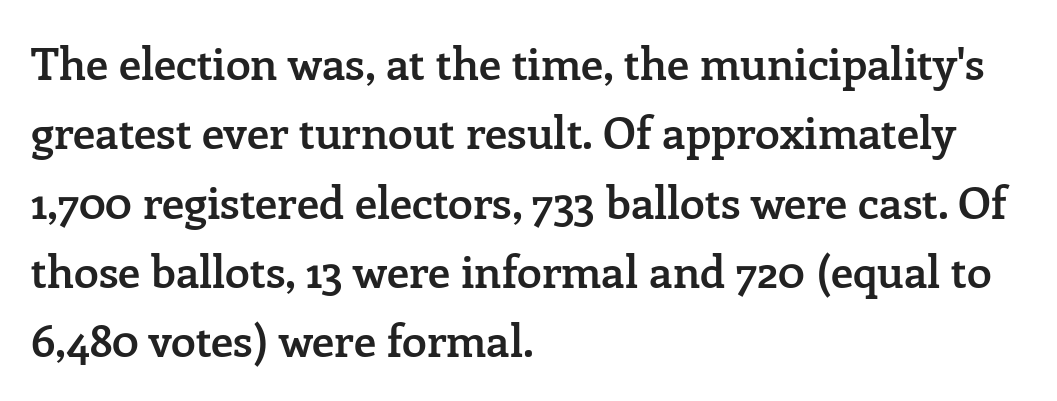
{"serif": "yes", "italic": "no", "bold": "semi", "weight": "semibold", "width": "normal", "stroke_contrast": "low", "x_height": "medium", "monospaced": "no", "underline": "no", "align": "left", "line_spacing": "normal", "line_spacing_ratio": 1.54, "letter_spacing": "normal", "letter_spacing_em": 0.0, "glyph_px": 45}
